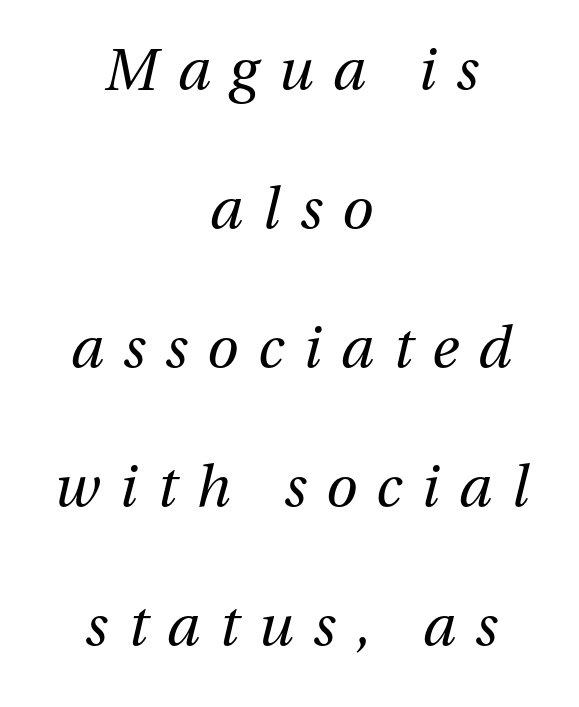
Q: Is the text bold? A: No.
Q: Is the text italic (slanted)? A: Yes, it leans right by about 13 degrees.
Q: Is the text underlined? A: No.
Q: How is the paragraph aligned? A: Centered.
Q: Is the spacing between letters normal or unusually wide? A: Unusually wide.
Q: Is the spacing between lines tight, normal or loose? A: Loose.
Q: Width (condensed, normal, or wide)? A: Normal.
Q: Stroke contrast? A: Medium.
Q: x-height? A: Medium.
Q: Monospaced? A: No.
